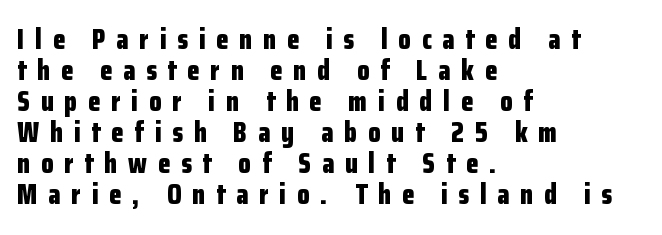
{"serif": "no", "italic": "no", "bold": "yes", "weight": "bold", "width": "condensed", "stroke_contrast": "low", "x_height": "medium", "monospaced": "no", "underline": "no", "align": "left", "line_spacing": "tight", "line_spacing_ratio": 1.11, "letter_spacing": "wide", "letter_spacing_em": 0.39, "glyph_px": 28}
